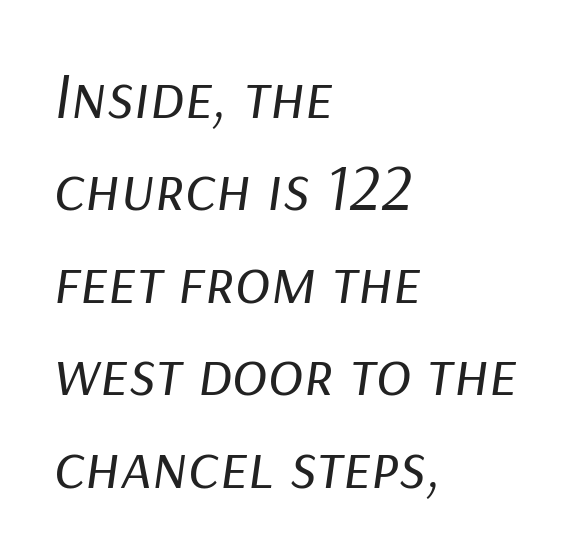
{"italic": "yes", "lean": "right", "slant_degrees": 9, "bold": "no", "weight": "regular", "width": "normal", "stroke_contrast": "low", "x_height": "medium", "monospaced": "no", "underline": "no", "align": "left", "line_spacing": "normal", "line_spacing_ratio": 1.4, "letter_spacing": "normal", "letter_spacing_em": 0.0, "glyph_px": 66}
